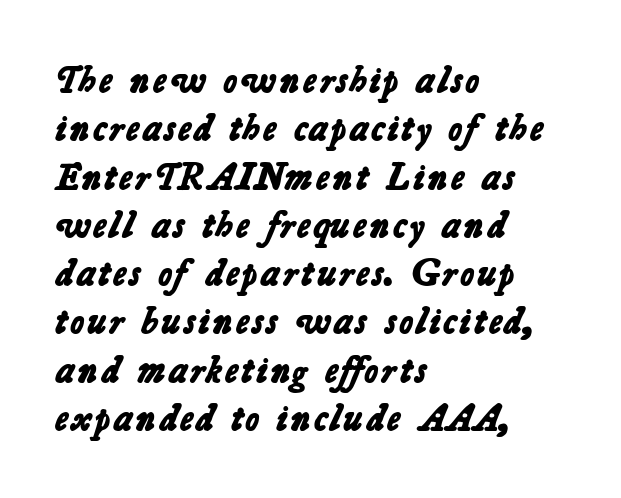
Do the characters align in a grid? No, the font is proportional. Tracking here is standard; glyphs follow each other at the usual distance. The typesetting leans heavy: a genuine bold. The passage shown stacks its lines at a standard gap. The designer went with a sans here, leaving each stem footless. Check under the words: just untouched page.
